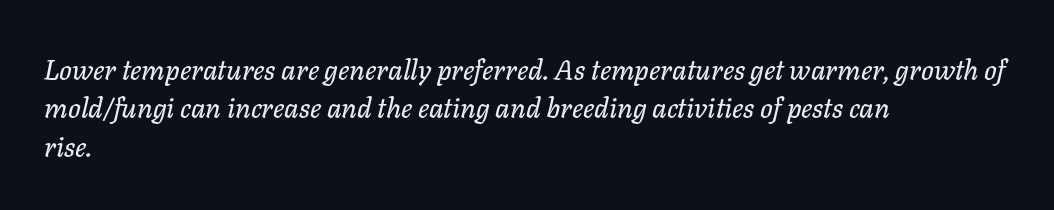
{"italic": "yes", "lean": "right", "slant_degrees": 11, "width": "normal", "stroke_contrast": "low", "x_height": "medium", "monospaced": "no", "underline": "no", "align": "left", "line_spacing": "normal", "line_spacing_ratio": 1.37, "letter_spacing": "normal", "letter_spacing_em": 0.0, "glyph_px": 28}
